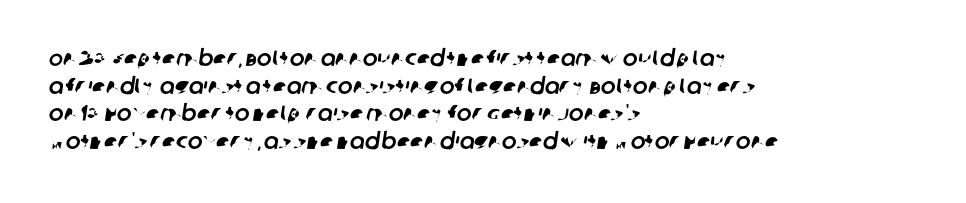
The image shows 22 px text type; set left-aligned, normal line spacing (1.26x), normal letter spacing, not underlined.
